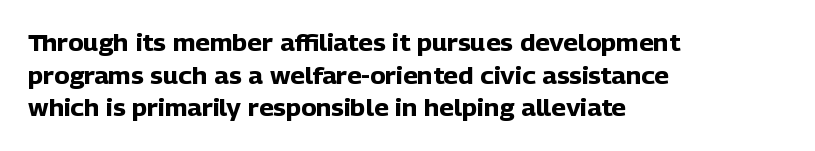
The image shows 23 px bold type, upright; set left-aligned, normal line spacing (1.42x), normal letter spacing, not underlined.
